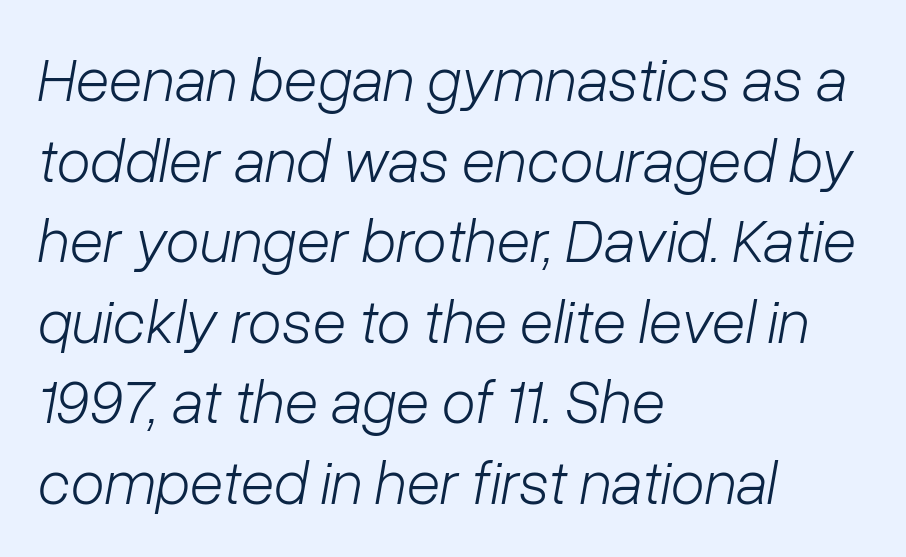
The image shows 62 px light type, italic (leaning right); set left-aligned, normal line spacing (1.3x), normal letter spacing, not underlined; low stroke contrast and a medium x-height.
